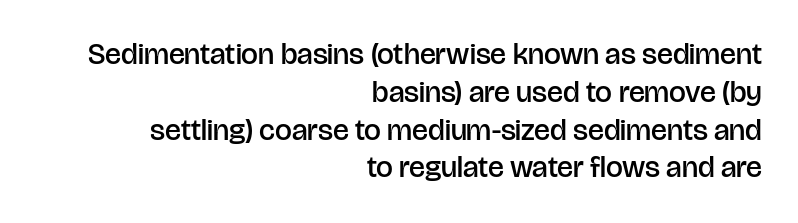
Varying glyph widths throughout — classic text-font behaviour. Weight check: semibold — heavier than regular, not quite bold. Caption: multi-line text, flush right, ragged left. A clean baseline with only descenders dipping below it. The typography opts for an upright posture over an oblique one. Compared with typical body copy, the letter spacing here is the same.
